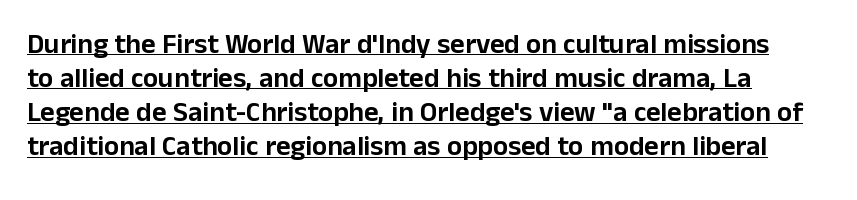
{"serif": "no", "italic": "no", "width": "normal", "stroke_contrast": "low", "x_height": "medium", "monospaced": "no", "underline": "yes", "line_spacing_ratio": 1.22, "letter_spacing": "normal", "letter_spacing_em": 0.0, "glyph_px": 28}
